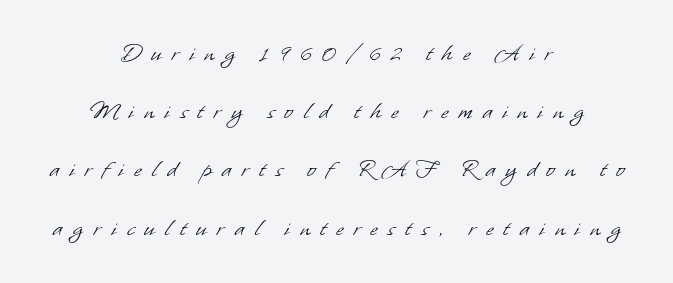
{"bold": "no", "underline": "no", "align": "center", "line_spacing": "loose", "line_spacing_ratio": 2.24, "letter_spacing": "wide", "letter_spacing_em": 0.4, "glyph_px": 26}
